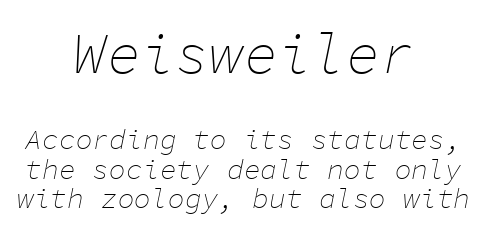
{"italic": "yes", "lean": "right", "slant_degrees": 11, "bold": "no", "weight": "thin", "width": "normal", "stroke_contrast": "low", "x_height": "medium", "monospaced": "yes", "underline": "no", "align": "center", "line_spacing": "tight", "line_spacing_ratio": 1.05, "letter_spacing": "normal", "letter_spacing_em": 0.0, "larger_block": "first", "size_ratio": 2.04, "glyph_px": 57}
